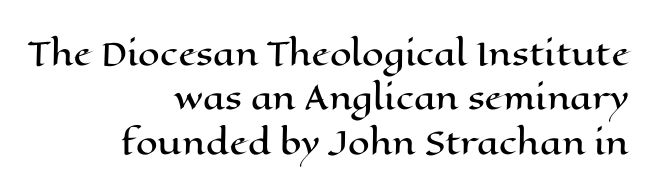
{"italic": "no", "width": "wide", "stroke_contrast": "high", "x_height": "medium", "monospaced": "no", "underline": "no", "align": "right", "line_spacing": "normal", "line_spacing_ratio": 1.43, "letter_spacing": "normal", "letter_spacing_em": 0.0, "glyph_px": 31}
